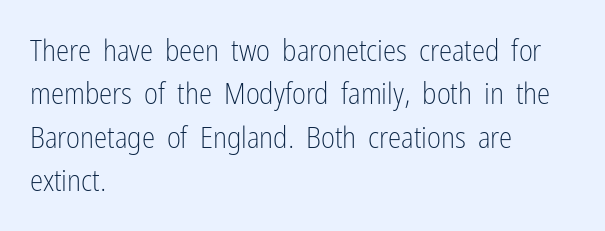
Left-aligned paragraph, ragged on the right. The rendering uses natural spacing where letterforms have individual widths. Check under the words: just untouched page. The designer went with a sans here, leaving each stem footless.
